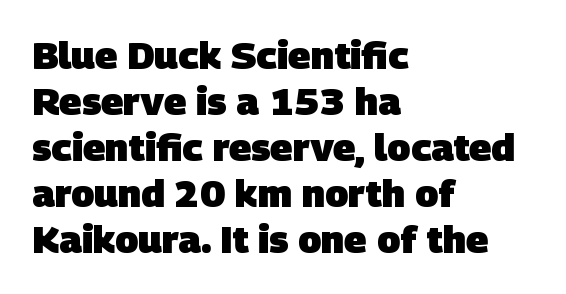
Q: Is the text bold? A: Yes.
Q: Is the typeface a serif or a sans-serif typeface? A: Sans-serif.
Q: Is the text underlined? A: No.
Q: How is the paragraph aligned? A: Left-aligned.
Q: Is the spacing between letters normal or unusually wide? A: Normal.
Q: Width (condensed, normal, or wide)? A: Normal.
Q: Stroke contrast? A: Low.
Q: x-height? A: Large.
Q: Monospaced? A: No.
